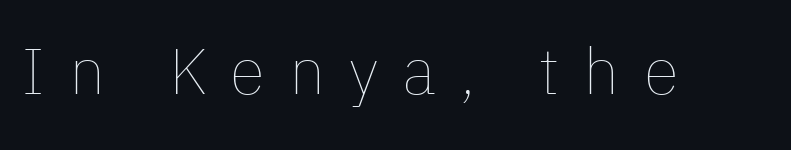
Q: Is the text bold? A: No.
Q: Is the text italic (slanted)? A: No, it is upright.
Q: Is the text underlined? A: No.
Q: Is the spacing between letters normal or unusually wide? A: Unusually wide.
Q: Width (condensed, normal, or wide)? A: Normal.
Q: Stroke contrast? A: Low.
Q: x-height? A: Medium.
Q: Monospaced? A: No.
